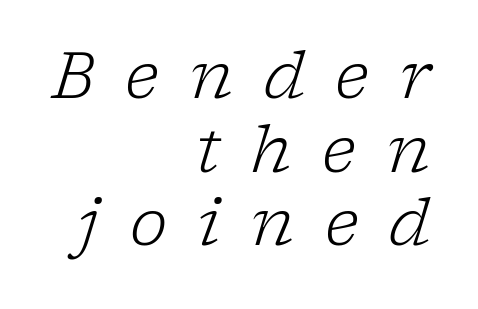
Q: Is the text bold? A: No.
Q: Is the text italic (slanted)? A: Yes, it leans right by about 17 degrees.
Q: Is the typeface a serif or a sans-serif typeface? A: Serif.
Q: Is the text underlined? A: No.
Q: How is the paragraph aligned? A: Right-aligned.
Q: Is the spacing between letters normal or unusually wide? A: Unusually wide.
Q: Is the spacing between lines tight, normal or loose? A: Tight.
Q: Width (condensed, normal, or wide)? A: Normal.
Q: Stroke contrast? A: Low.
Q: x-height? A: Medium.
Q: Monospaced? A: No.
